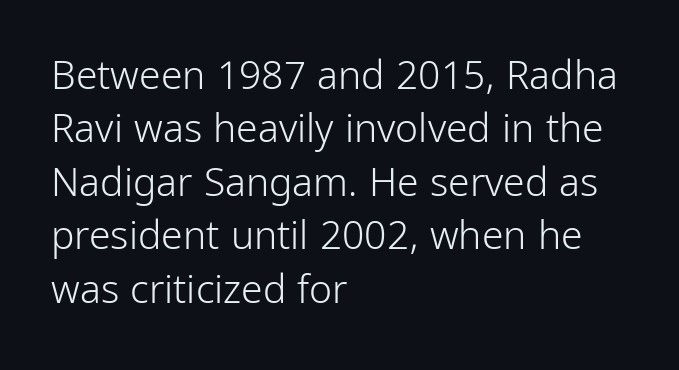
Ordinary non-slanted type is in use. Letterform terminals end flat and unadorned throughout the passage. You could call the tracking neutral — neither tight nor loose. Underlining? Definitely not there. Left-aligned paragraph, ragged on the right. The face used here is proportionally spaced, like ordinary book or web type.
